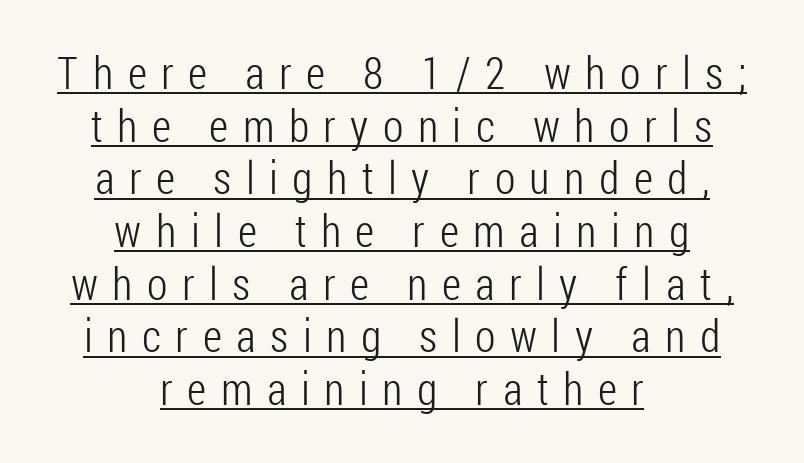
Q: Is the text bold? A: No.
Q: Is the text italic (slanted)? A: No, it is upright.
Q: Is the typeface a serif or a sans-serif typeface? A: Sans-serif.
Q: Is the text underlined? A: Yes.
Q: How is the paragraph aligned? A: Centered.
Q: Is the spacing between letters normal or unusually wide? A: Unusually wide.
Q: Width (condensed, normal, or wide)? A: Condensed.
Q: Stroke contrast? A: Low.
Q: x-height? A: Medium.
Q: Monospaced? A: No.
